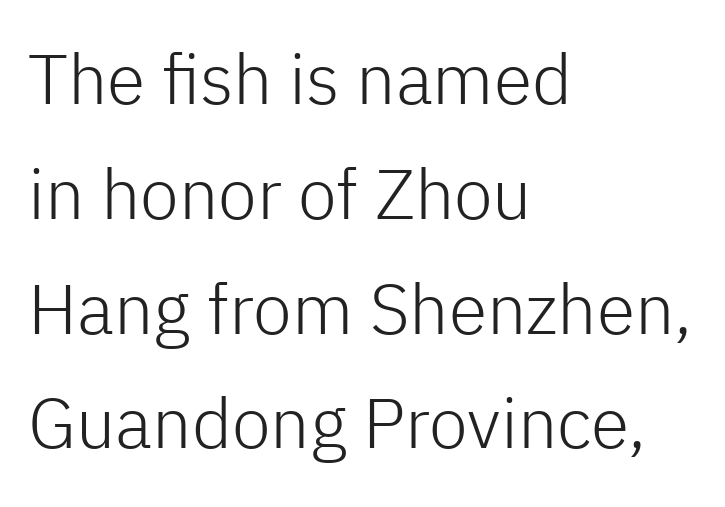
{"serif": "no", "italic": "no", "bold": "no", "weight": "light", "width": "normal", "stroke_contrast": "low", "x_height": "medium", "monospaced": "no", "underline": "no", "align": "left", "line_spacing": "normal", "line_spacing_ratio": 1.64, "letter_spacing": "normal", "letter_spacing_em": 0.0, "glyph_px": 70}
